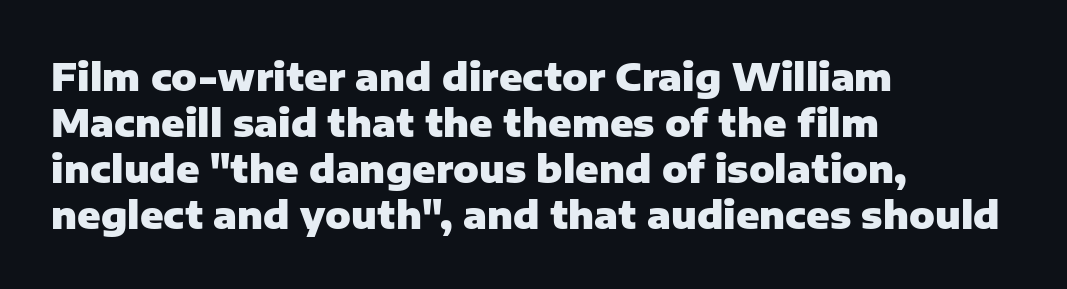
Proportional: the letters do not fall into vertical columns. Glance below the letters and you will spot only blank space. It's the straight-up-and-down kind of type. The line texture is even and compact thanks to regular tracking. The glyphs in this specimen are sans serif. Reading down the block, your eye returns to a fixed left position each line.
